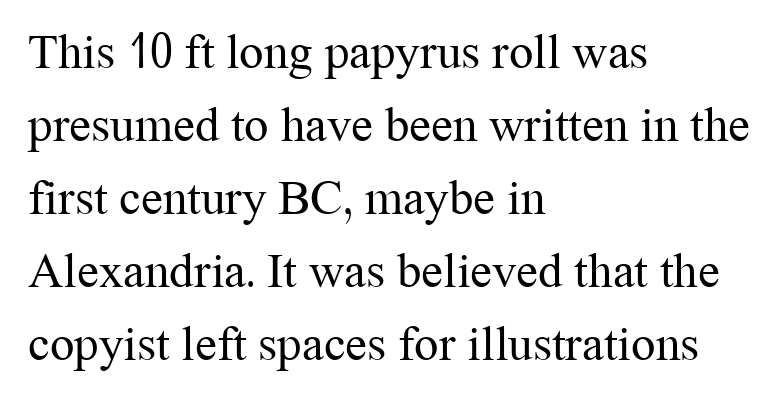
Q: Is the text bold? A: No.
Q: Is the text italic (slanted)? A: No, it is upright.
Q: Is the typeface a serif or a sans-serif typeface? A: Serif.
Q: Is the text underlined? A: No.
Q: How is the paragraph aligned? A: Left-aligned.
Q: Is the spacing between letters normal or unusually wide? A: Normal.
Q: Is the spacing between lines tight, normal or loose? A: Normal.
Q: Width (condensed, normal, or wide)? A: Normal.
Q: Stroke contrast? A: Medium.
Q: x-height? A: Medium.
Q: Monospaced? A: No.
